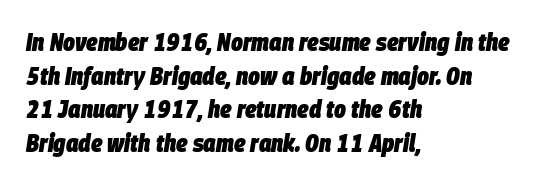
The image shows 25 px bold type, italic (leaning right); set left-aligned, normal line spacing (1.35x), normal letter spacing, not underlined.
